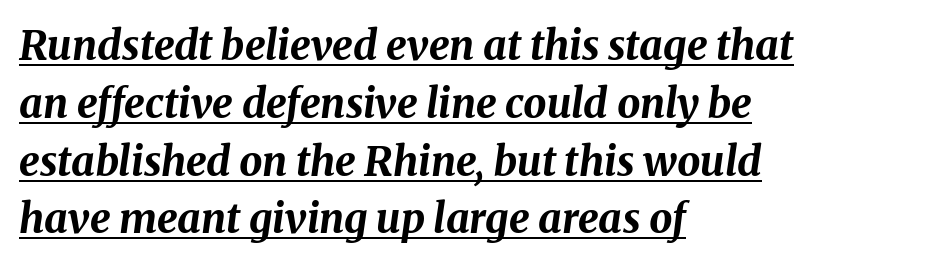
The image shows 41 px bold type, italic (leaning right); set left-aligned, normal line spacing (1.41x), normal letter spacing, underlined; medium stroke contrast and a medium x-height.
